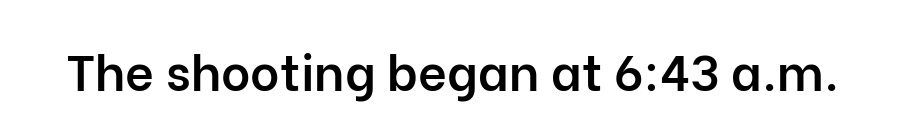
The image shows 50 px semibold sans-serif type, upright; set normal letter spacing, not underlined; low stroke contrast and a medium x-height.
